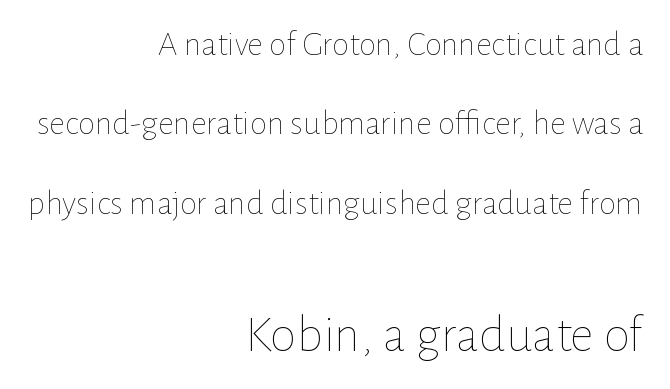
The letters stand upright; this is a roman face. Bare-footed words on every line. Nothing unusual about the tracking: characters are spaced as the font intends. One glance says open: line gaps are wider than usual. The letters advance in unequal steps, a hallmark of proportional type. The emphasis by scale lands on block number two, below.
